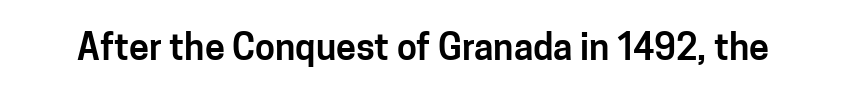
The image shows 36 px sans-serif type, upright; set normal letter spacing, not underlined; low stroke contrast and a medium x-height.
